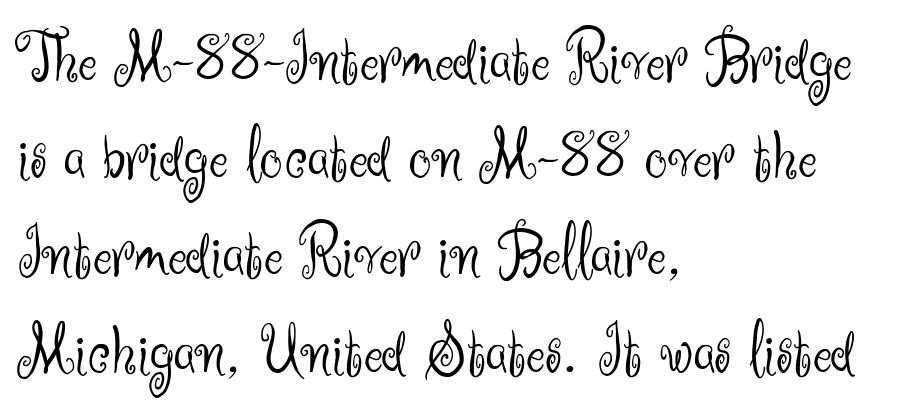
{"serif": "no", "italic": "no", "bold": "no", "weight": "light", "width": "normal", "stroke_contrast": "medium", "x_height": "small", "monospaced": "no", "underline": "no", "align": "left", "line_spacing": "normal", "line_spacing_ratio": 1.35, "letter_spacing": "normal", "letter_spacing_em": 0.0, "glyph_px": 72}
